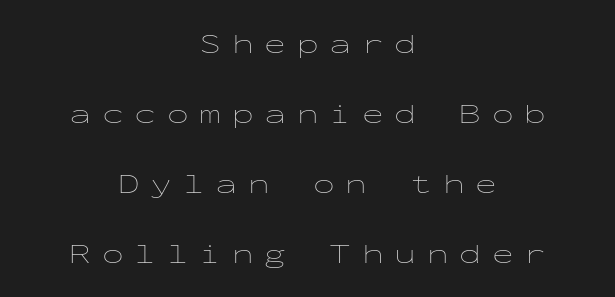
The image shows 29 px thin, wide type, upright, monospaced; set centered, loose line spacing (2.41x), unusually wide letter spacing (+0.37 em), not underlined; low stroke contrast and a medium x-height.
